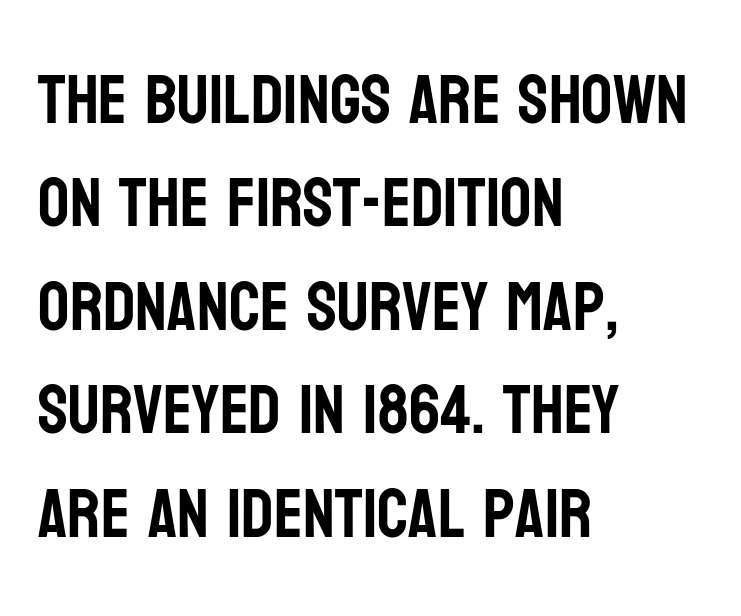
Q: Is the text italic (slanted)? A: No, it is upright.
Q: Is the typeface a serif or a sans-serif typeface? A: Sans-serif.
Q: Is the text underlined? A: No.
Q: How is the paragraph aligned? A: Left-aligned.
Q: Is the spacing between letters normal or unusually wide? A: Normal.
Q: Is the spacing between lines tight, normal or loose? A: Normal.
Q: Width (condensed, normal, or wide)? A: Condensed.
Q: Stroke contrast? A: Low.
Q: x-height? A: Large.
Q: Monospaced? A: No.
